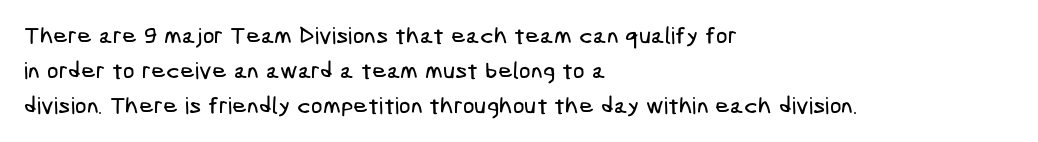
Q: Is the text underlined? A: No.
Q: How is the paragraph aligned? A: Left-aligned.
Q: Is the spacing between letters normal or unusually wide? A: Normal.
Q: Is the spacing between lines tight, normal or loose? A: Normal.
